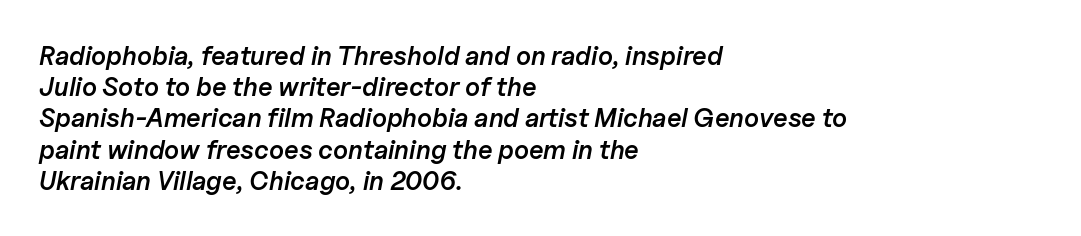
Q: Is the text bold? A: Semi-bold.
Q: Is the text italic (slanted)? A: Yes, it leans right by about 11 degrees.
Q: Is the text underlined? A: No.
Q: How is the paragraph aligned? A: Left-aligned.
Q: Is the spacing between letters normal or unusually wide? A: Normal.
